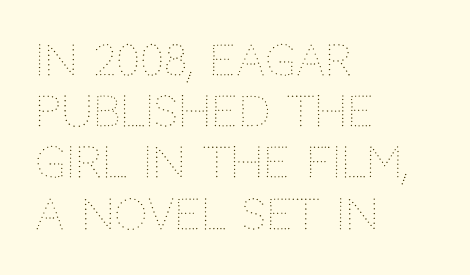
Q: Is the text bold? A: No.
Q: Is the text italic (slanted)? A: No, it is upright.
Q: Is the text underlined? A: No.
Q: How is the paragraph aligned? A: Left-aligned.
Q: Is the spacing between letters normal or unusually wide? A: Normal.
Q: Width (condensed, normal, or wide)? A: Normal.
Q: Stroke contrast? A: Medium.
Q: x-height? A: Large.
Q: Monospaced? A: No.
